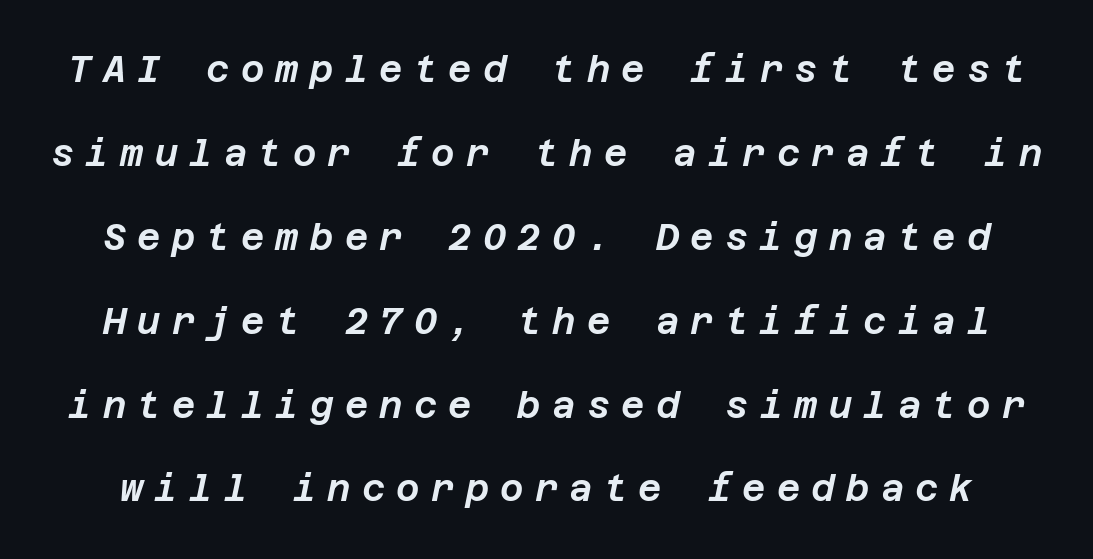
The image shows 36 px text type, italic (leaning right); set loose line spacing (2.33x), unusually wide letter spacing (+0.31 em), not underlined; low stroke contrast and a large x-height.
